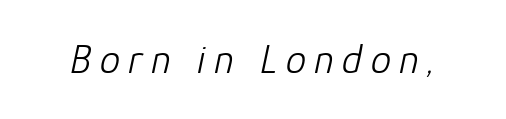
Each word looks stretched out because of the extra space between its letters. The letters look calm and open, with moderate or lighter stems. This rendering features lettering with no underline. If you drew a line through each stem, it would be angled. The rendering uses natural spacing where letterforms have individual widths.
